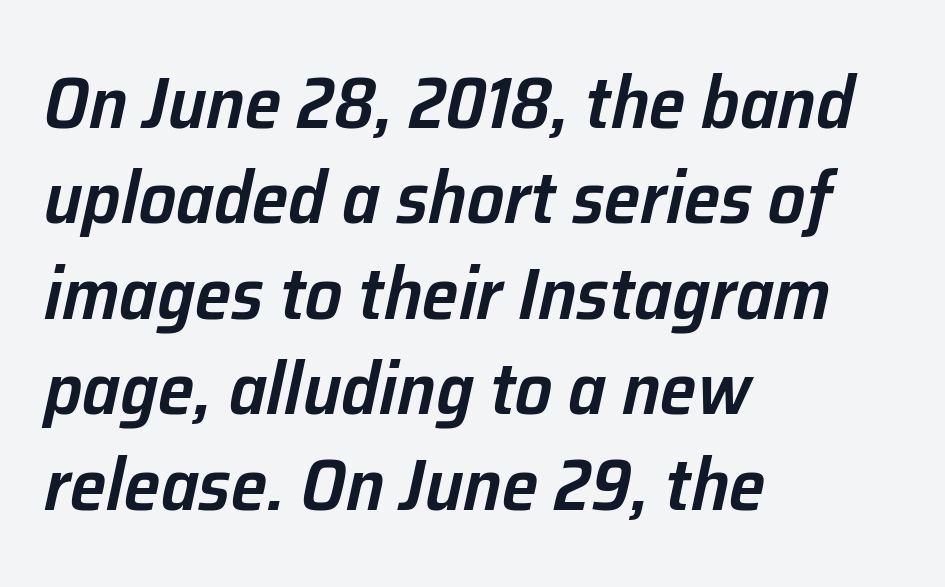
The image shows 74 px semibold type, italic (leaning right); set left-aligned, normal line spacing (1.29x), normal letter spacing, not underlined; low stroke contrast and a medium x-height.
